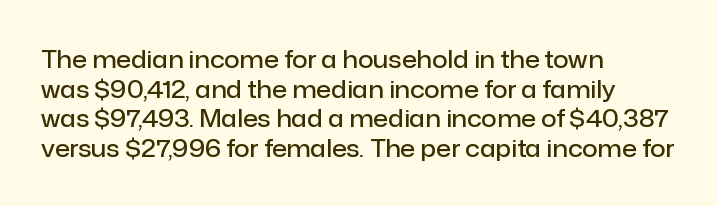
A bare baseline throughout the passage. Compared with a centered layout, this one pins lines to the left instead. This is moderately heavy type, rendered in semibold. The letters sit at their default tracking, neither squeezed nor spread. This sample uses an upright cut, with every glyph sitting square on the baseline.
